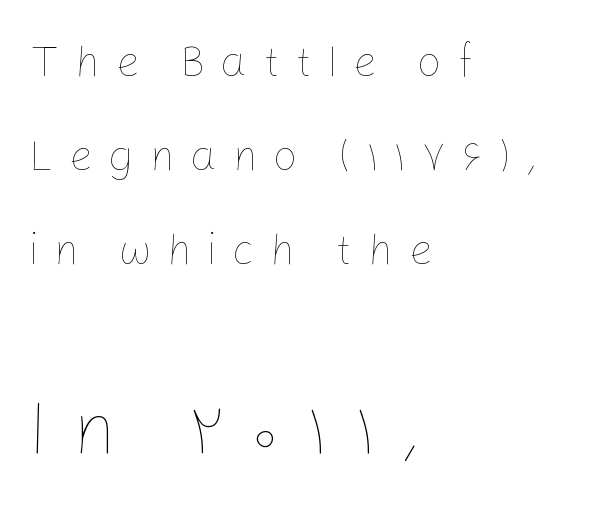
{"italic": "no", "bold": "no", "weight": "thin", "width": "normal", "stroke_contrast": "low", "x_height": "medium", "monospaced": "no", "underline": "no", "align": "left", "line_spacing": "loose", "line_spacing_ratio": 2.19, "letter_spacing": "wide", "letter_spacing_em": 0.35, "larger_block": "second", "size_ratio": 1.74, "glyph_px": 75}
